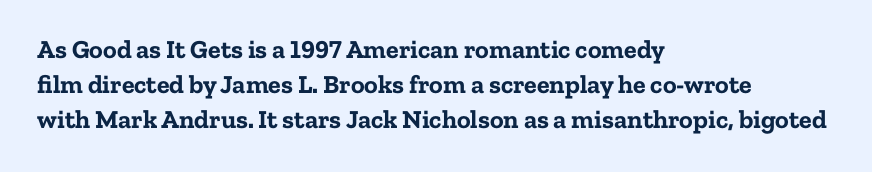
{"italic": "no", "bold": "yes", "underline": "no", "align": "left", "line_spacing": "normal", "line_spacing_ratio": 1.35, "letter_spacing": "normal", "letter_spacing_em": 0.0, "glyph_px": 26}
